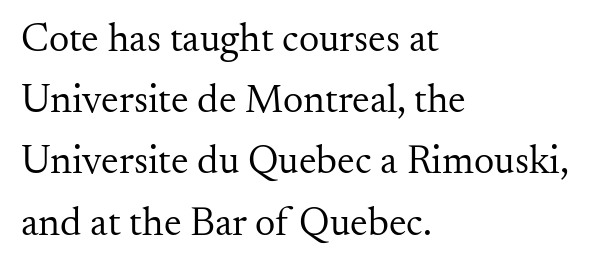
Q: Is the text bold? A: No.
Q: Is the text italic (slanted)? A: No, it is upright.
Q: Is the typeface a serif or a sans-serif typeface? A: Serif.
Q: Is the text underlined? A: No.
Q: How is the paragraph aligned? A: Left-aligned.
Q: Is the spacing between letters normal or unusually wide? A: Normal.
Q: Is the spacing between lines tight, normal or loose? A: Normal.
Q: Width (condensed, normal, or wide)? A: Normal.
Q: Stroke contrast? A: Medium.
Q: x-height? A: Small.
Q: Monospaced? A: No.
